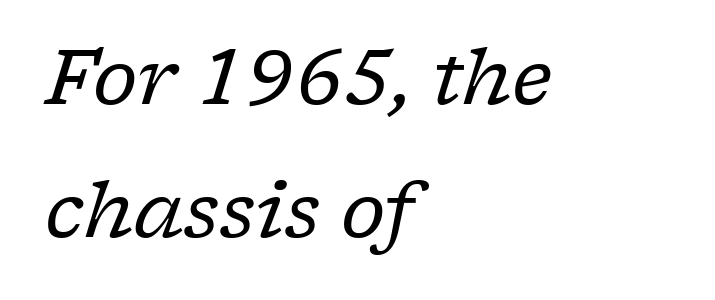
One-word summary of the alignment: left. Type without underlining. These lines are rendered in a variable-pitch font. Bold? No — there's no thickening of the strokes. Here the glyphs are tracked normally, forming tight word shapes.
